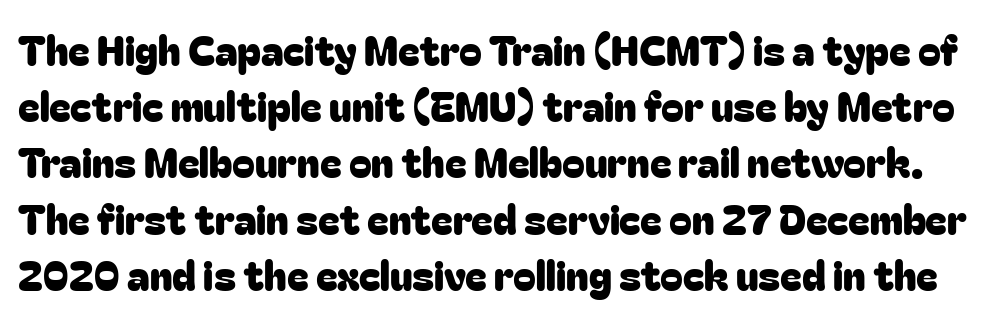
Q: Is the text italic (slanted)? A: No, it is upright.
Q: Is the typeface a serif or a sans-serif typeface? A: Sans-serif.
Q: Is the text underlined? A: No.
Q: Is the spacing between letters normal or unusually wide? A: Normal.
Q: Is the spacing between lines tight, normal or loose? A: Normal.
Q: Width (condensed, normal, or wide)? A: Normal.
Q: Stroke contrast? A: Low.
Q: x-height? A: Medium.
Q: Monospaced? A: No.
